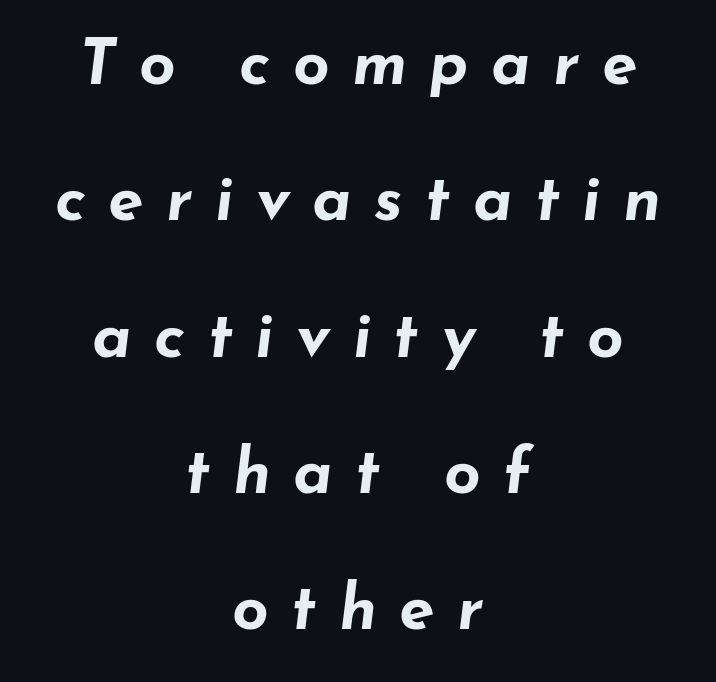
{"italic": "yes", "lean": "right", "slant_degrees": 7, "bold": "yes", "weight": "bold", "width": "wide", "stroke_contrast": "low", "x_height": "small", "monospaced": "no", "underline": "no", "align": "center", "line_spacing": "loose", "line_spacing_ratio": 2.13, "letter_spacing": "wide", "letter_spacing_em": 0.35, "glyph_px": 64}
